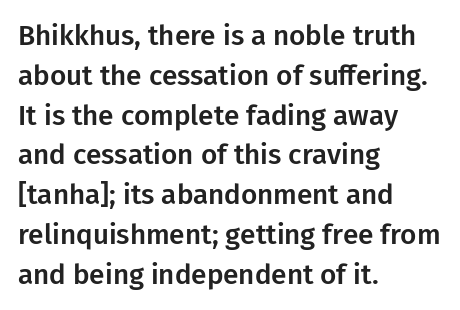
These lines were composed using upright roman letters. What stands out about the letter spacing? Nothing — it is the standard amount. A bare baseline throughout the passage. Are there feet on the stems? There aren't — it's a sans.
